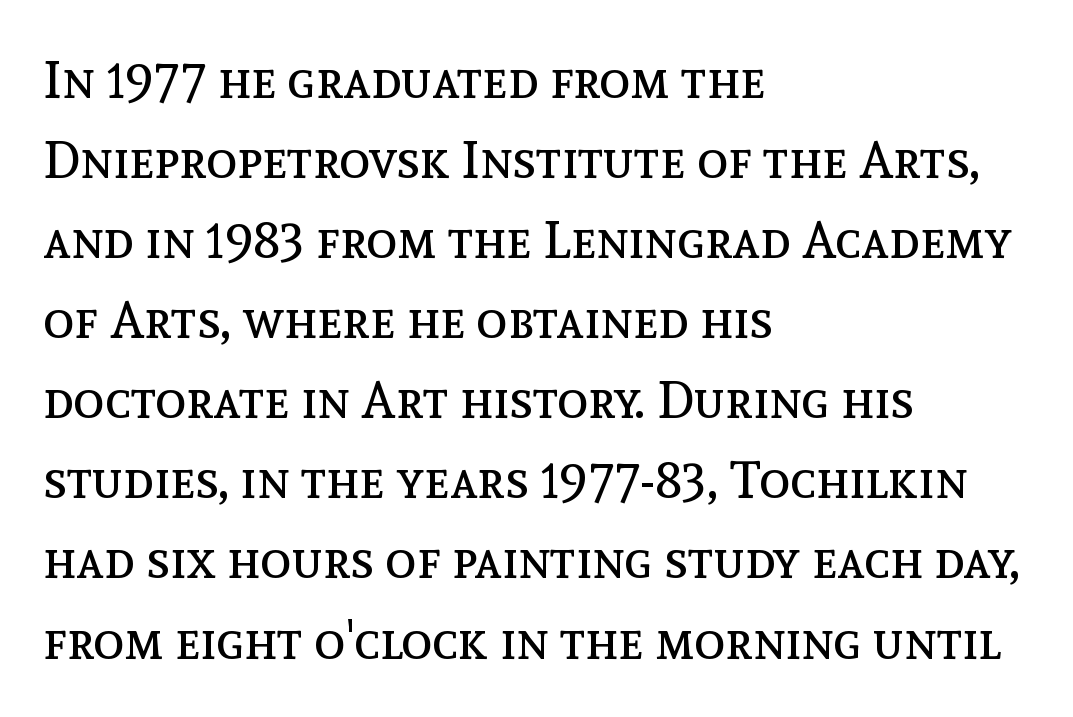
The image shows 52 px regular-weight type, upright; set left-aligned, normal line spacing (1.54x), normal letter spacing, not underlined; a medium x-height.
